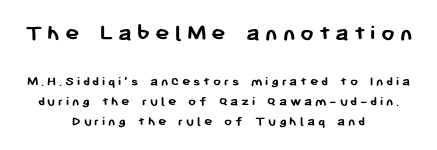
{"italic": "no", "bold": "yes", "underline": "no", "align": "center", "line_spacing": "normal", "line_spacing_ratio": 1.41, "letter_spacing": "wide", "letter_spacing_em": 0.2, "larger_block": "first", "size_ratio": 1.71, "glyph_px": 24}
